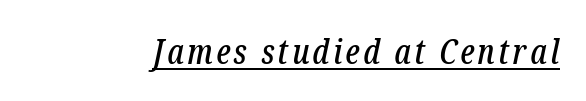
Q: Is the text italic (slanted)? A: Yes, it leans right by about 12 degrees.
Q: Is the typeface a serif or a sans-serif typeface? A: Serif.
Q: Is the text underlined? A: Yes.
Q: Width (condensed, normal, or wide)? A: Condensed.
Q: Stroke contrast? A: Low.
Q: x-height? A: Medium.
Q: Monospaced? A: No.
